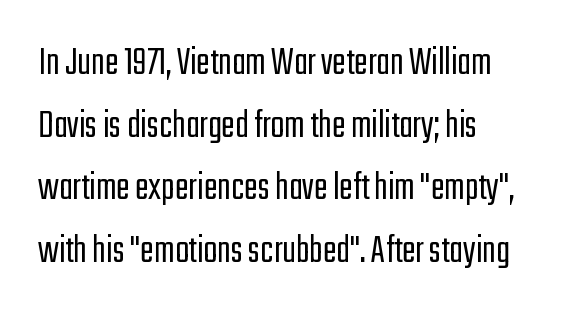
Q: Is the text bold? A: No.
Q: Is the text italic (slanted)? A: No, it is upright.
Q: Is the typeface a serif or a sans-serif typeface? A: Sans-serif.
Q: Is the text underlined? A: No.
Q: Is the spacing between letters normal or unusually wide? A: Normal.
Q: Is the spacing between lines tight, normal or loose? A: Normal.
Q: Width (condensed, normal, or wide)? A: Condensed.
Q: Stroke contrast? A: Low.
Q: x-height? A: Medium.
Q: Monospaced? A: No.
